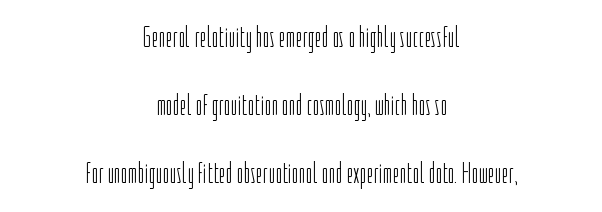
{"serif": "no", "italic": "no", "bold": "no", "weight": "light", "width": "condensed", "stroke_contrast": "low", "x_height": "medium", "monospaced": "no", "underline": "no", "align": "center", "line_spacing": "loose", "line_spacing_ratio": 2.26, "letter_spacing": "normal", "letter_spacing_em": 0.0, "glyph_px": 30}
